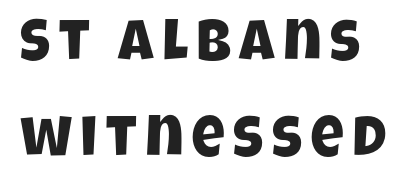
Q: Is the typeface a serif or a sans-serif typeface? A: Sans-serif.
Q: Is the text underlined? A: No.
Q: Is the spacing between lines tight, normal or loose? A: Normal.
Q: Width (condensed, normal, or wide)? A: Condensed.
Q: Stroke contrast? A: Low.
Q: x-height? A: Large.
Q: Monospaced? A: No.
